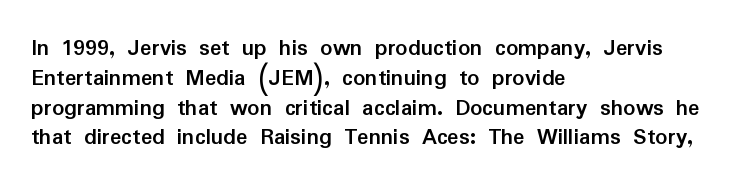
{"italic": "no", "bold": "yes", "underline": "no", "align": "left", "line_spacing_ratio": 1.24, "letter_spacing": "normal", "letter_spacing_em": 0.0, "glyph_px": 24}
